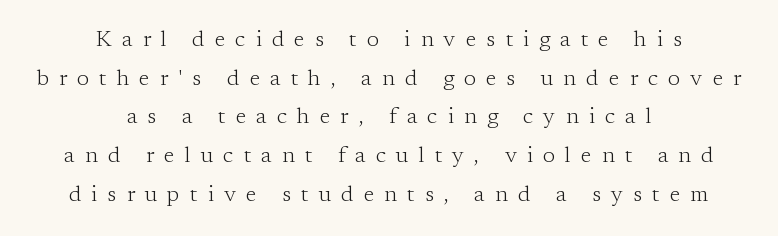
Q: Is the text bold? A: No.
Q: Is the text italic (slanted)? A: No, it is upright.
Q: Is the text underlined? A: No.
Q: How is the paragraph aligned? A: Centered.
Q: Is the spacing between letters normal or unusually wide? A: Unusually wide.
